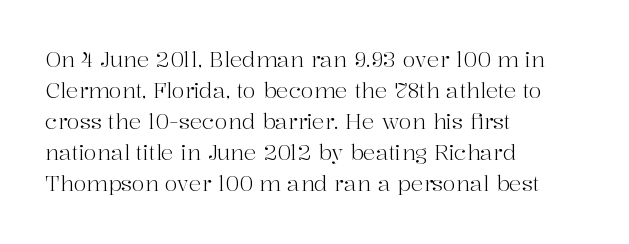
{"italic": "no", "bold": "no", "underline": "no", "align": "left", "line_spacing": "normal", "line_spacing_ratio": 1.48, "letter_spacing": "normal", "letter_spacing_em": 0.0, "glyph_px": 21}
